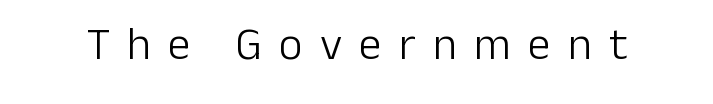
Q: Is the text bold? A: No.
Q: Is the text italic (slanted)? A: No, it is upright.
Q: Is the typeface a serif or a sans-serif typeface? A: Sans-serif.
Q: Is the text underlined? A: No.
Q: Is the spacing between letters normal or unusually wide? A: Unusually wide.
Q: Width (condensed, normal, or wide)? A: Normal.
Q: Stroke contrast? A: Low.
Q: x-height? A: Medium.
Q: Monospaced? A: No.
